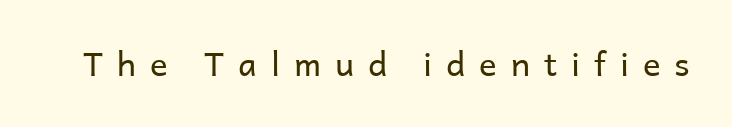
{"serif": "no", "italic": "no", "bold": "no", "weight": "regular", "width": "normal", "stroke_contrast": "low", "x_height": "medium", "monospaced": "no", "underline": "no", "letter_spacing": "wide", "letter_spacing_em": 0.42, "glyph_px": 33}
